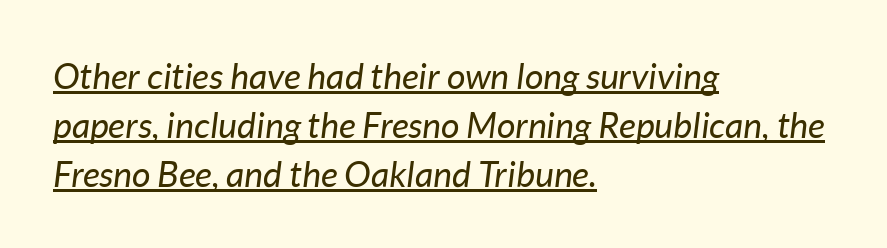
The image shows 36 px regular-weight type, italic (leaning right); set left-aligned, normal line spacing (1.36x), normal letter spacing, underlined; low stroke contrast and a medium x-height.
